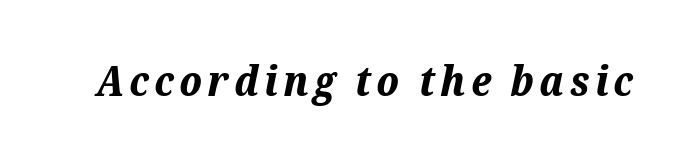
{"italic": "yes", "lean": "right", "slant_degrees": 12, "bold": "yes", "weight": "bold", "width": "normal", "stroke_contrast": "medium", "x_height": "medium", "monospaced": "no", "underline": "no", "glyph_px": 41}
